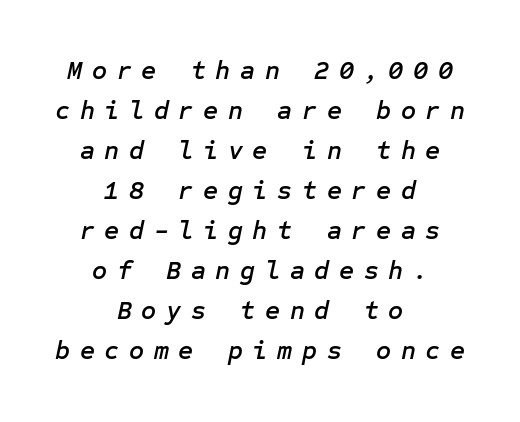
Q: Is the text italic (slanted)? A: Yes, it leans right by about 12 degrees.
Q: Is the text underlined? A: No.
Q: How is the paragraph aligned? A: Centered.
Q: Is the spacing between letters normal or unusually wide? A: Unusually wide.
Q: Is the spacing between lines tight, normal or loose? A: Normal.
